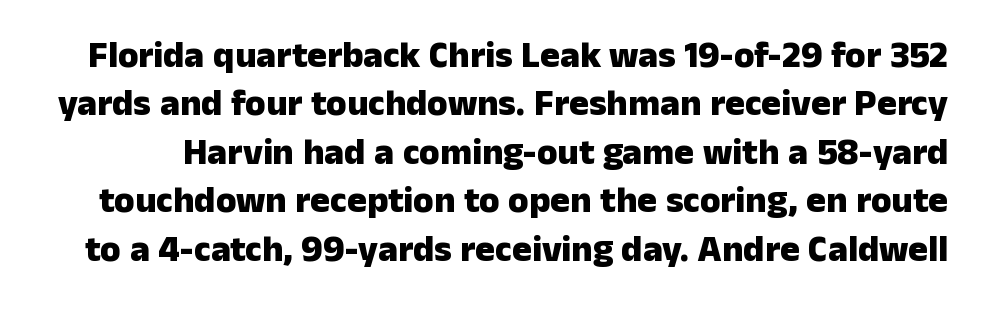
The image shows 37 px heavy sans-serif type, upright; set normal line spacing (1.31x), normal letter spacing, not underlined; low stroke contrast and a medium x-height.
